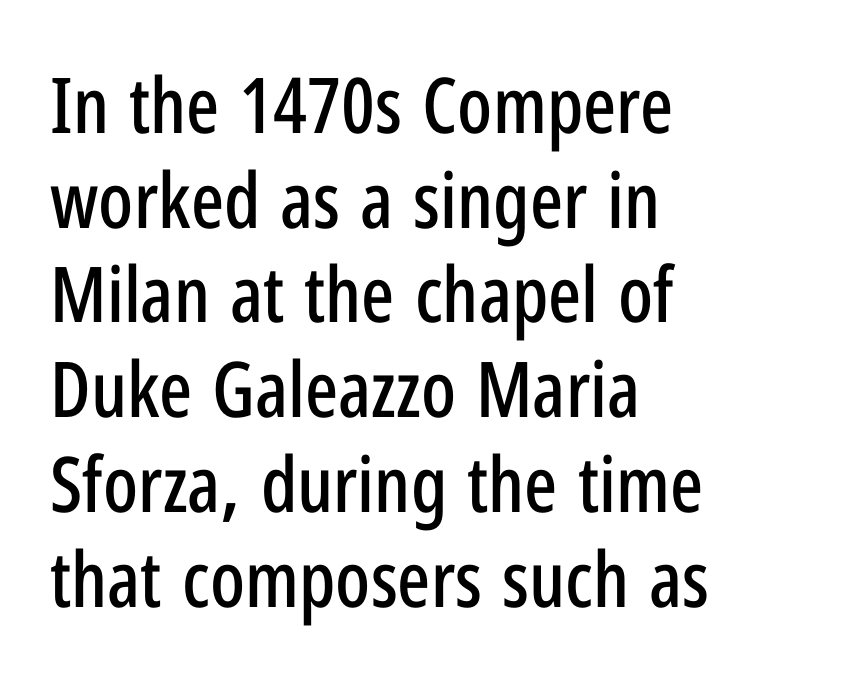
The face used here is proportionally spaced, like ordinary book or web type. Line beginnings align vertically; line endings do not. The letterforms sit shoulder to shoulder at normal distance. Are there feet on the stems? There aren't — it's a sans. A bare baseline throughout the passage.
